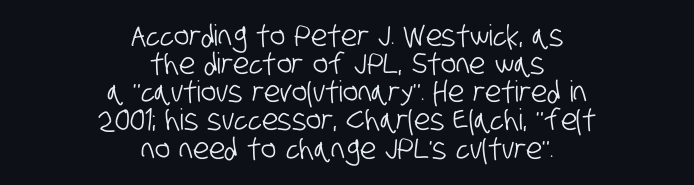
Q: Is the typeface a serif or a sans-serif typeface? A: Sans-serif.
Q: Is the text underlined? A: No.
Q: How is the paragraph aligned? A: Centered.
Q: Is the spacing between letters normal or unusually wide? A: Normal.
Q: Is the spacing between lines tight, normal or loose? A: Tight.
Q: Width (condensed, normal, or wide)? A: Condensed.
Q: Stroke contrast? A: Low.
Q: x-height? A: Large.
Q: Monospaced? A: No.
